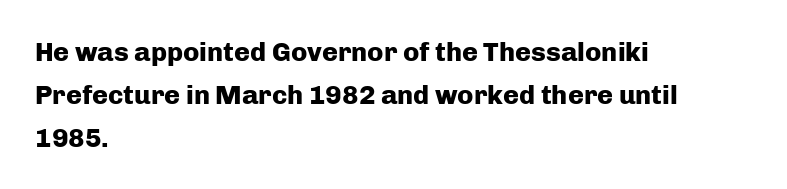
{"italic": "no", "bold": "yes", "underline": "no", "align": "left", "line_spacing": "normal", "line_spacing_ratio": 1.59, "letter_spacing": "normal", "letter_spacing_em": 0.0, "glyph_px": 27}
